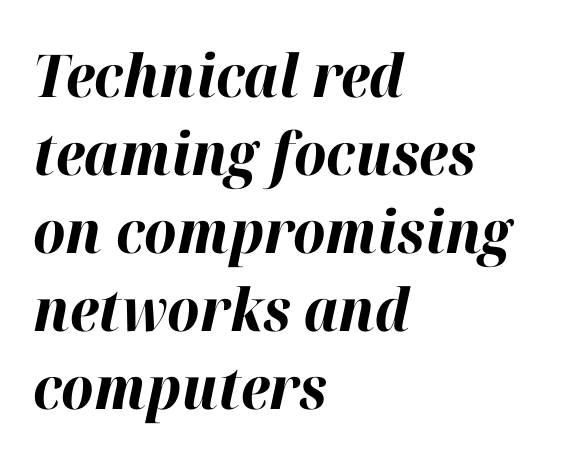
Q: Is the text bold? A: Yes.
Q: Is the text italic (slanted)? A: Yes, it leans right by about 12 degrees.
Q: Is the text underlined? A: No.
Q: How is the paragraph aligned? A: Left-aligned.
Q: Is the spacing between letters normal or unusually wide? A: Normal.
Q: Is the spacing between lines tight, normal or loose? A: Normal.
Q: Width (condensed, normal, or wide)? A: Normal.
Q: Stroke contrast? A: High.
Q: x-height? A: Medium.
Q: Monospaced? A: No.
